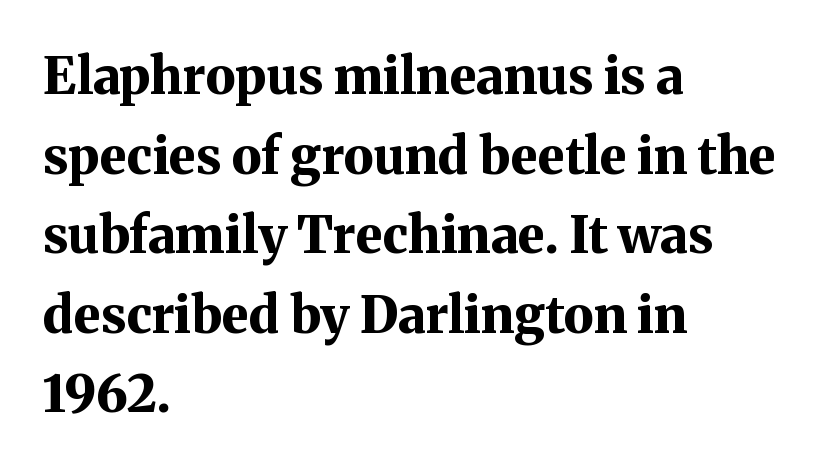
The image shows 51 px bold serif type, upright; set left-aligned, normal line spacing (1.56x), normal letter spacing, not underlined; medium stroke contrast and a medium x-height.
